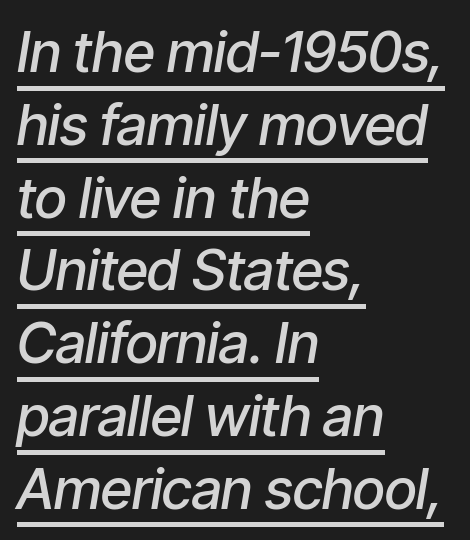
The rag falls on the right side of this text block. Spacing verdict: proportional, widths tailored to each character. Each new line begins a customary step beneath the previous one. This is oblique type, the kind used for emphasis or titles. The passage shown has conventional tracking throughout.
